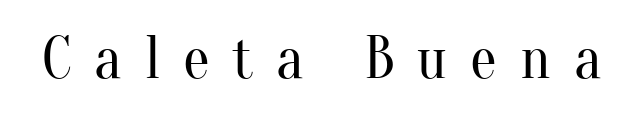
Spacing between characters has been opened up far beyond the box default. A typesetter would label this face a serif. Designer's note — italics off, roman on. Has an underline been added? It has not. Weight class: somewhere from thin through regular.
